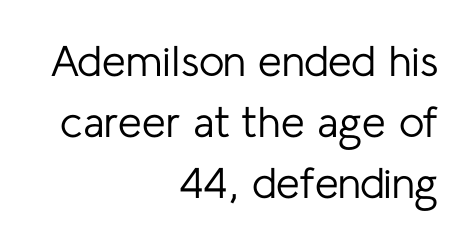
{"serif": "no", "italic": "no", "bold": "no", "weight": "regular", "width": "normal", "stroke_contrast": "low", "x_height": "medium", "monospaced": "no", "underline": "no", "align": "right", "line_spacing": "normal", "line_spacing_ratio": 1.42, "letter_spacing": "normal", "letter_spacing_em": 0.0, "glyph_px": 43}
